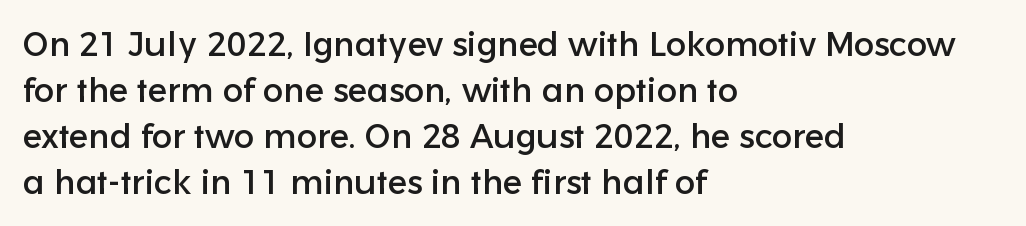
{"serif": "no", "italic": "no", "width": "normal", "stroke_contrast": "low", "x_height": "medium", "monospaced": "no", "underline": "no", "align": "left", "line_spacing": "normal", "line_spacing_ratio": 1.35, "letter_spacing": "normal", "letter_spacing_em": 0.0, "glyph_px": 34}
